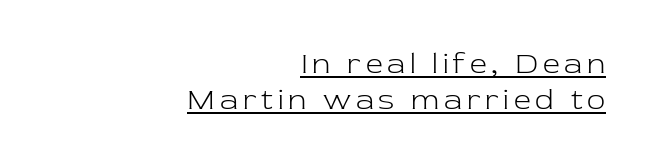
{"serif": "yes", "italic": "no", "bold": "no", "weight": "light", "width": "normal", "stroke_contrast": "low", "x_height": "medium", "monospaced": "no", "underline": "yes", "align": "right", "line_spacing_ratio": 1.19, "glyph_px": 30}
